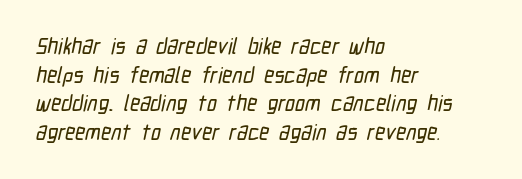
The image shows 22 px text type; set left-aligned, normal line spacing (1.3x), normal letter spacing, not underlined.
